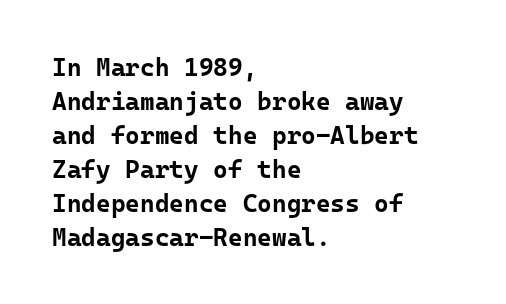
Q: Is the text bold? A: Yes.
Q: Is the text italic (slanted)? A: No, it is upright.
Q: Is the text underlined? A: No.
Q: How is the paragraph aligned? A: Left-aligned.
Q: Is the spacing between letters normal or unusually wide? A: Normal.
Q: Is the spacing between lines tight, normal or loose? A: Normal.
